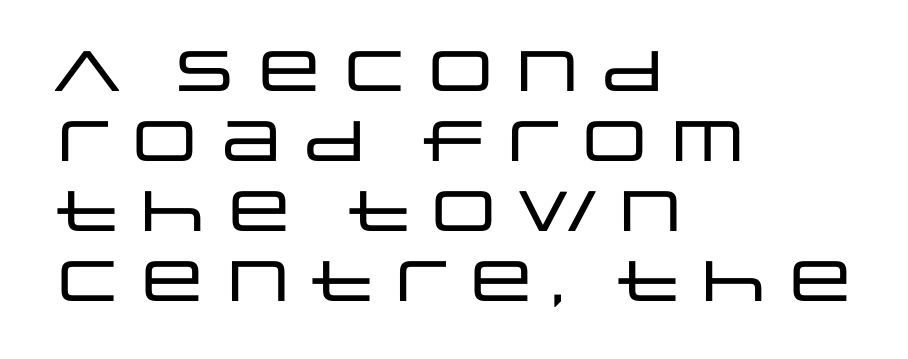
The passage shown has conventional tracking throughout. Looks like regular typesetting: each glyph gets only the width it needs. These lines are set flush left with a ragged right edge. Honestly, there is no underline to notice here at all. Letterform terminals end flat and unadorned throughout the passage.
